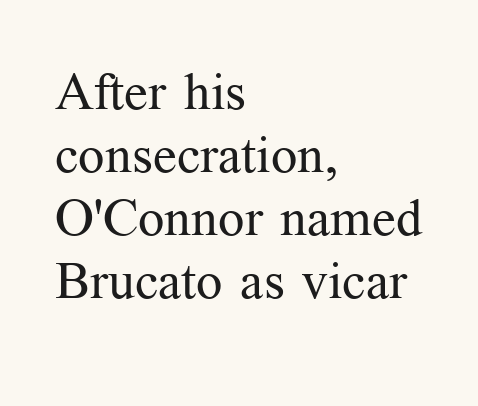
Q: Is the text bold? A: No.
Q: Is the text italic (slanted)? A: No, it is upright.
Q: Is the typeface a serif or a sans-serif typeface? A: Serif.
Q: Is the text underlined? A: No.
Q: How is the paragraph aligned? A: Left-aligned.
Q: Is the spacing between letters normal or unusually wide? A: Normal.
Q: Width (condensed, normal, or wide)? A: Normal.
Q: Stroke contrast? A: Medium.
Q: x-height? A: Medium.
Q: Monospaced? A: No.
